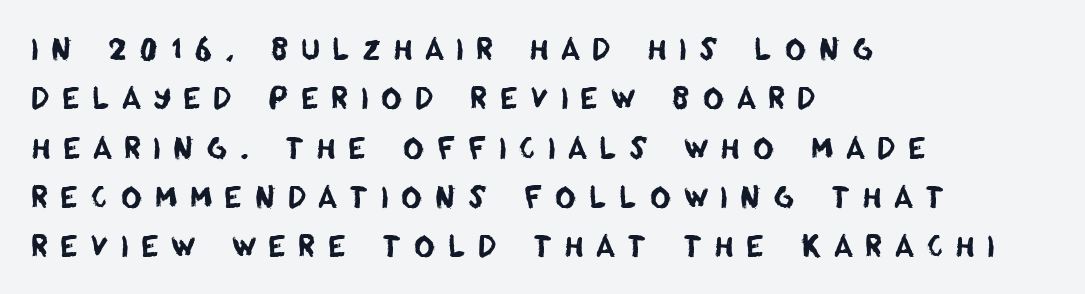
There is plenty of visible air inserted between adjacent glyphs. A typesetter would call this proportional, since set widths differ per character. Each letter's strokes conclude bluntly, with no projecting serifs. Notice how the passage keeps a crisp vertical edge on the left only. Anything drawn beneath the words? Only blank space. Horizontal bands of white between lines are of average thickness.
